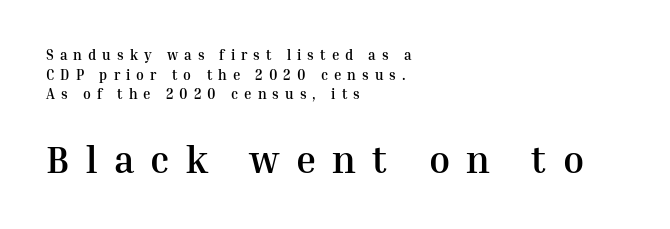
{"serif": "yes", "italic": "no", "bold": "yes", "weight": "semibold", "width": "normal", "stroke_contrast": "medium", "x_height": "medium", "monospaced": "no", "underline": "no", "align": "left", "line_spacing": "normal", "line_spacing_ratio": 1.4, "letter_spacing": "wide", "letter_spacing_em": 0.43, "larger_block": "second", "size_ratio": 2.71, "glyph_px": 38}
